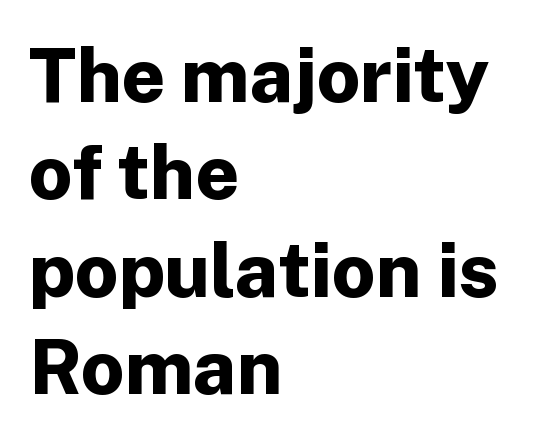
{"serif": "no", "italic": "no", "bold": "yes", "weight": "bold", "width": "normal", "stroke_contrast": "low", "x_height": "medium", "monospaced": "no", "underline": "no", "align": "left", "line_spacing": "normal", "line_spacing_ratio": 1.28, "letter_spacing": "normal", "letter_spacing_em": 0.0, "glyph_px": 76}
